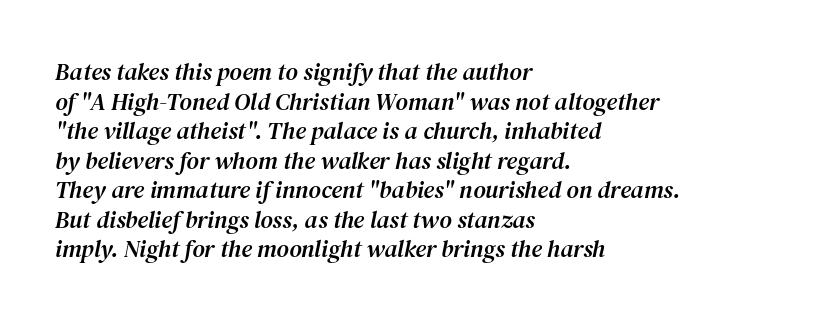
{"italic": "yes", "lean": "right", "slant_degrees": 12, "underline": "no", "align": "left", "line_spacing_ratio": 1.23, "letter_spacing": "normal", "letter_spacing_em": 0.0, "glyph_px": 24}
